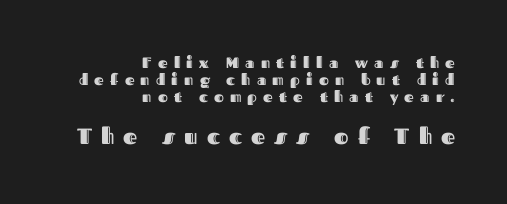
{"italic": "no", "underline": "no", "align": "right", "line_spacing": "tight", "line_spacing_ratio": 1.15, "letter_spacing": "wide", "letter_spacing_em": 0.41, "larger_block": "second", "size_ratio": 1.47, "glyph_px": 22}
